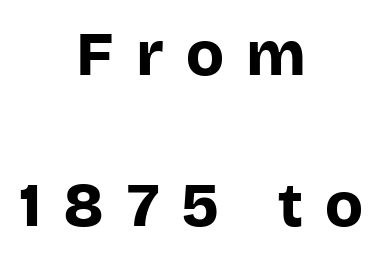
The image shows 62 px bold sans-serif type, upright; set centered, loose line spacing (2.43x), unusually wide letter spacing (+0.36 em), not underlined; low stroke contrast and a large x-height.
